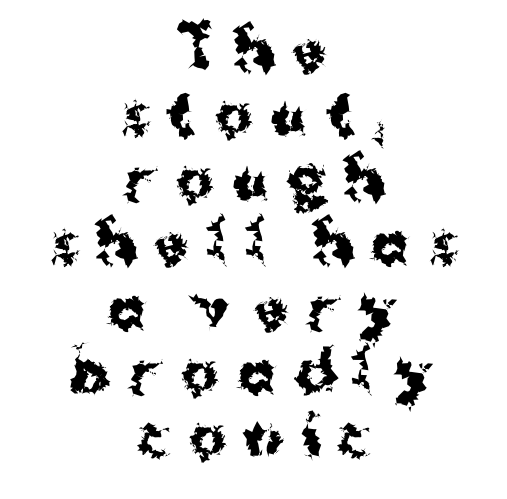
The image shows 56 px bold sans-serif type, upright; set centered, tight line spacing (1.15x), unusually wide letter spacing (+0.33 em), not underlined; medium stroke contrast and a medium x-height.
